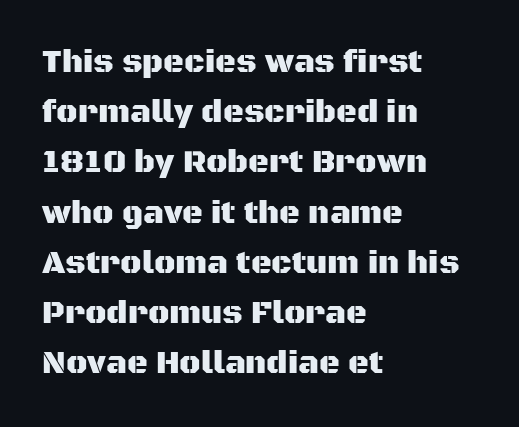
The glyphs are unaccompanied by any horizontal stroke below them. Is this a fixed-width face? No — the glyphs have proportional, varying widths. Typeset ragged right — the left edge is the straight one. How are the letters spaced? Ordinarily, with no added tracking.
